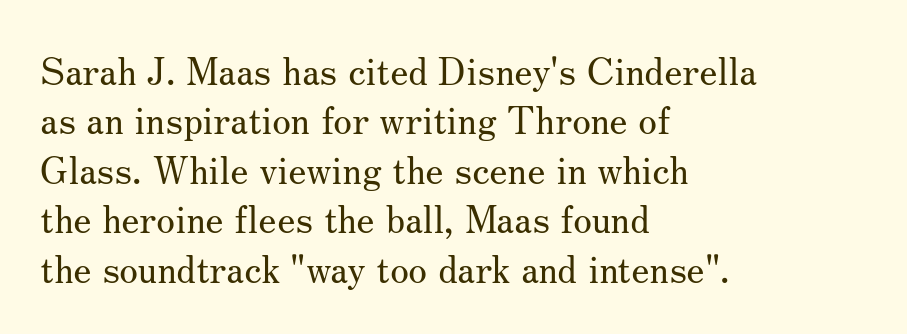
Evenly set lines give the paragraph a standard silhouette. Does the type have serifs? Yes, each stem ends in a small foot. No extra tracking has been applied to these lines. This rendering features lettering with no underline. Layout note: lines flush left.
